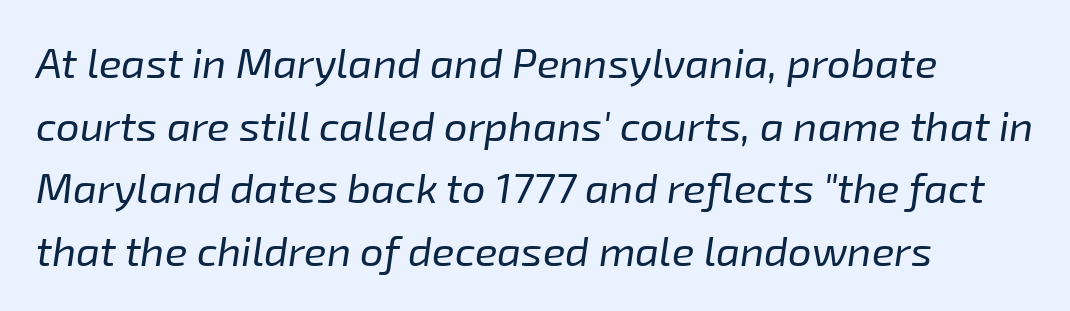
The image shows 42 px regular-weight type, italic (leaning right); set left-aligned, normal line spacing (1.49x), normal letter spacing, not underlined; low stroke contrast and a medium x-height.
